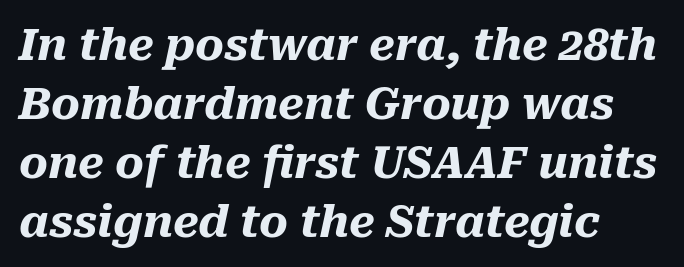
The image shows 44 px heavy type, italic (leaning right); set left-aligned, normal line spacing (1.34x), normal letter spacing, not underlined; medium stroke contrast and a medium x-height.
